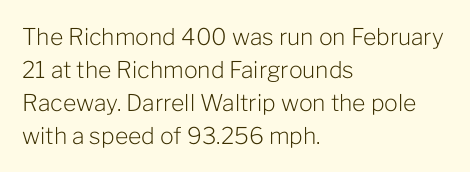
Honestly, the row spacing looks completely unremarkable. Caption: face not bold, strokes unweighted. Posture: vertical. This rendering features lettering with no underline. The setting favours the left margin, as ordinary paragraphs usually do.
